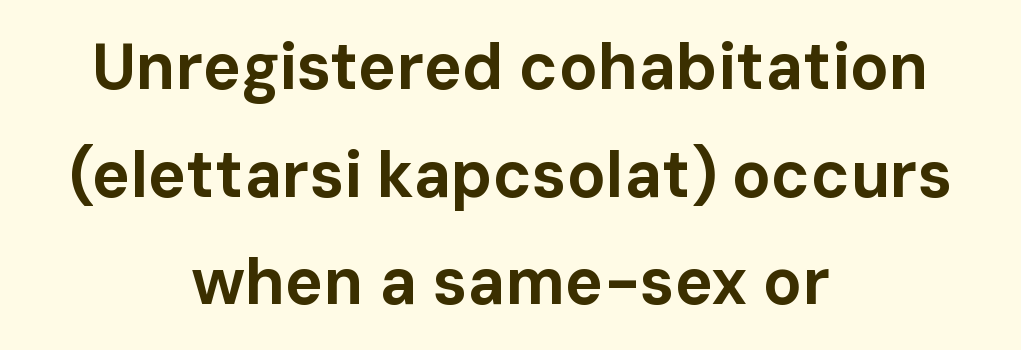
{"serif": "no", "italic": "no", "bold": "yes", "weight": "bold", "width": "normal", "stroke_contrast": "low", "x_height": "medium", "monospaced": "no", "underline": "no", "align": "center", "line_spacing": "normal", "line_spacing_ratio": 1.68, "letter_spacing": "normal", "letter_spacing_em": 0.0, "glyph_px": 64}
